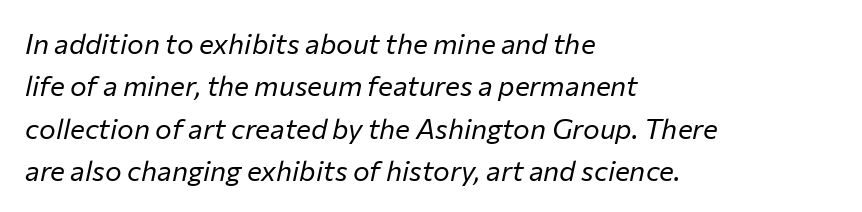
The image shows 28 px regular-weight type, italic (leaning right); set left-aligned, normal line spacing (1.51x), normal letter spacing, not underlined; low stroke contrast and a medium x-height.
